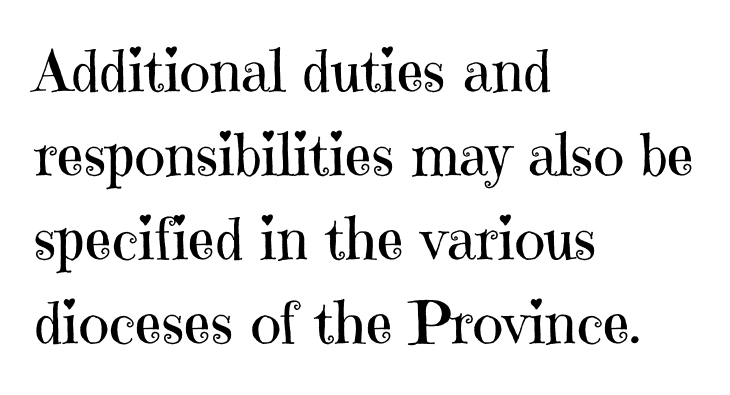
{"serif": "yes", "italic": "no", "bold": "no", "weight": "regular", "width": "normal", "stroke_contrast": "high", "x_height": "medium", "monospaced": "no", "underline": "no", "align": "left", "line_spacing": "normal", "line_spacing_ratio": 1.45, "letter_spacing": "normal", "letter_spacing_em": 0.0, "glyph_px": 58}
